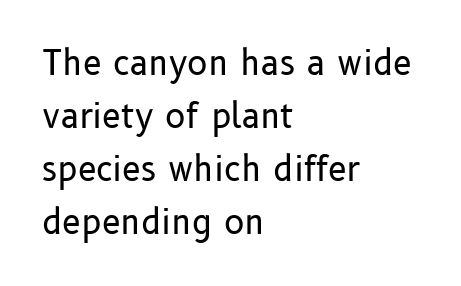
The image shows 34 px regular-weight sans-serif type, upright; set left-aligned, normal line spacing (1.56x), normal letter spacing, not underlined; low stroke contrast and a medium x-height.
